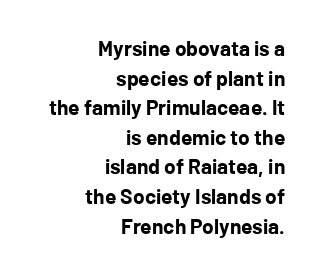
The image shows 21 px bold type, upright; set right-aligned, normal line spacing (1.41x), normal letter spacing, not underlined.
